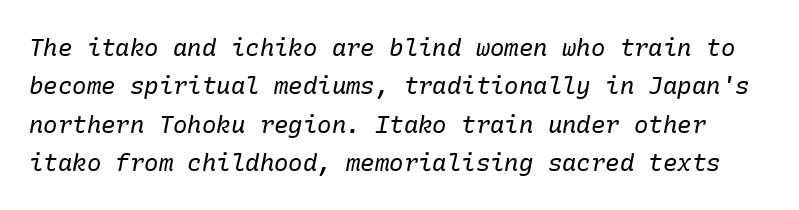
Q: Is the text bold? A: No.
Q: Is the text italic (slanted)? A: Yes, it leans right by about 10 degrees.
Q: Is the text underlined? A: No.
Q: Is the spacing between letters normal or unusually wide? A: Normal.
Q: Is the spacing between lines tight, normal or loose? A: Normal.
